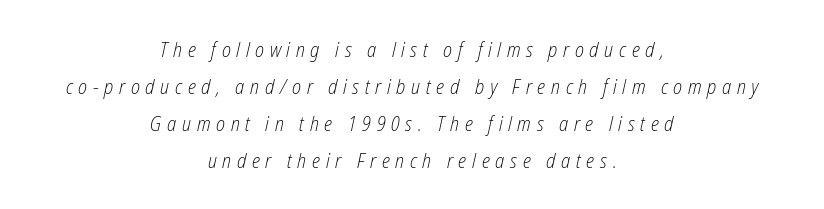
The area under the type is left untouched. Leftover space on each line is divided equally before and after the words. The text carries the slant typical of an italic or oblique font. The face looks like a standard text weight, possibly lighter.
